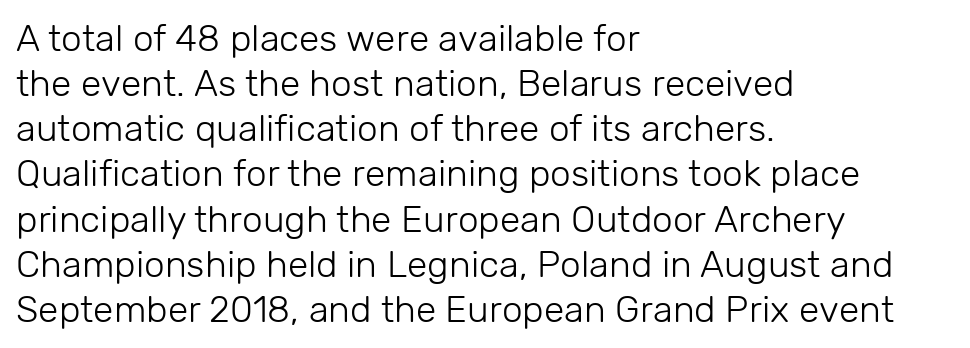
The image shows 37 px light sans-serif type, upright; set left-aligned, line spacing 1.22x, normal letter spacing, not underlined; low stroke contrast and a medium x-height.
